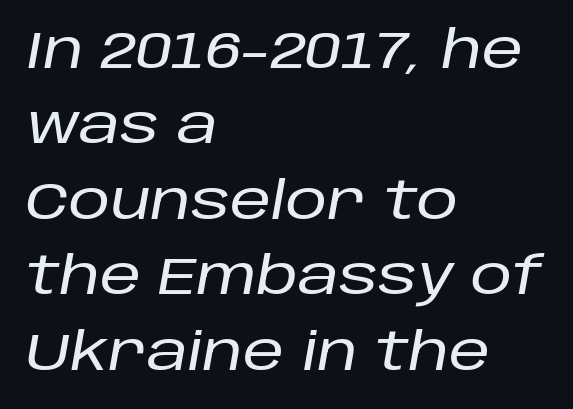
The image shows 52 px text type, italic (leaning right); set left-aligned, normal line spacing (1.45x), normal letter spacing, not underlined; low stroke contrast and a large x-height.
